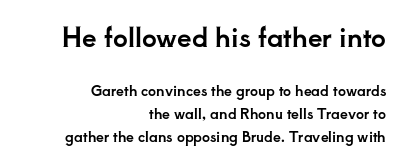
The image shows 26 px text type, upright; set right-aligned, normal line spacing (1.63x), normal letter spacing, not underlined; the first (top) block is 1.86x larger.
